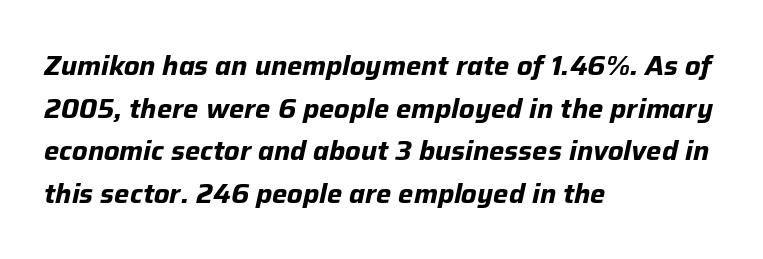
The image shows 27 px bold type, italic (leaning right); set left-aligned, normal line spacing (1.58x), normal letter spacing, not underlined.
